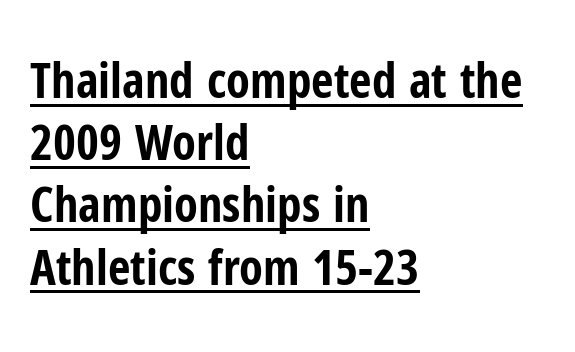
Q: Is the text bold? A: Yes.
Q: Is the text italic (slanted)? A: No, it is upright.
Q: Is the typeface a serif or a sans-serif typeface? A: Sans-serif.
Q: Is the text underlined? A: Yes.
Q: How is the paragraph aligned? A: Left-aligned.
Q: Is the spacing between letters normal or unusually wide? A: Normal.
Q: Is the spacing between lines tight, normal or loose? A: Normal.
Q: Width (condensed, normal, or wide)? A: Condensed.
Q: Stroke contrast? A: Low.
Q: x-height? A: Medium.
Q: Monospaced? A: No.
